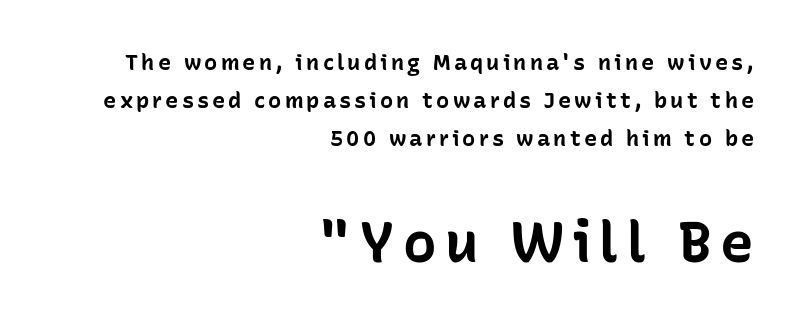
Q: Is the text bold? A: Yes.
Q: Is the text italic (slanted)? A: No, it is upright.
Q: Is the typeface a serif or a sans-serif typeface? A: Sans-serif.
Q: Is the text underlined? A: No.
Q: How is the paragraph aligned? A: Right-aligned.
Q: Which block of text is set in a larger size, the first (top) or the second (bottom)? A: The second (bottom) one.
Q: Width (condensed, normal, or wide)? A: Normal.
Q: Stroke contrast? A: Low.
Q: x-height? A: Medium.
Q: Monospaced? A: No.
